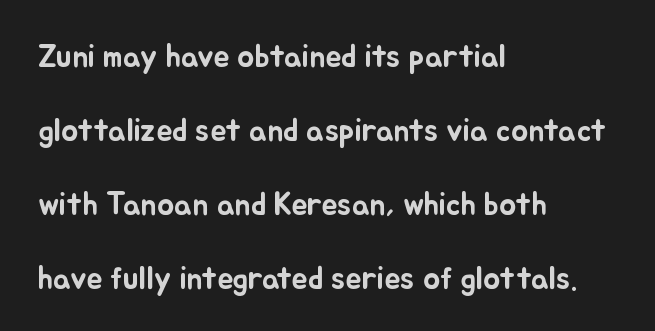
Q: Is the text italic (slanted)? A: No, it is upright.
Q: Is the text underlined? A: No.
Q: How is the paragraph aligned? A: Left-aligned.
Q: Is the spacing between letters normal or unusually wide? A: Normal.
Q: Is the spacing between lines tight, normal or loose? A: Loose.
Q: Width (condensed, normal, or wide)? A: Normal.
Q: Stroke contrast? A: Low.
Q: x-height? A: Small.
Q: Monospaced? A: No.
